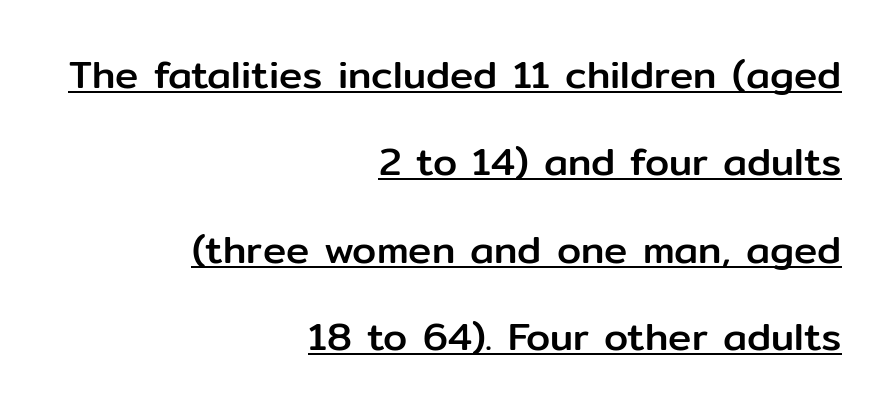
Q: Is the text italic (slanted)? A: No, it is upright.
Q: Is the typeface a serif or a sans-serif typeface? A: Sans-serif.
Q: Is the text underlined? A: Yes.
Q: How is the paragraph aligned? A: Right-aligned.
Q: Is the spacing between letters normal or unusually wide? A: Normal.
Q: Is the spacing between lines tight, normal or loose? A: Loose.
Q: Width (condensed, normal, or wide)? A: Normal.
Q: Stroke contrast? A: Low.
Q: x-height? A: Medium.
Q: Monospaced? A: No.
